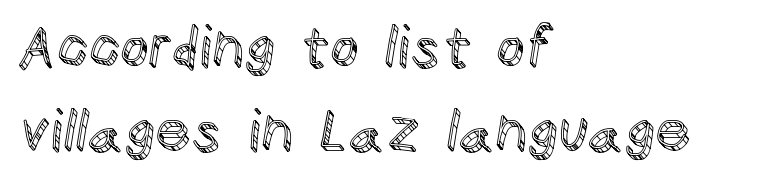
This rendering uses left alignment, leaving the right contour irregular. This rendering leaves character spacing at its baseline value. Spacing verdict: proportional, widths tailored to each character. Baseline-to-baseline distance is the conventional proportion of letter height.
